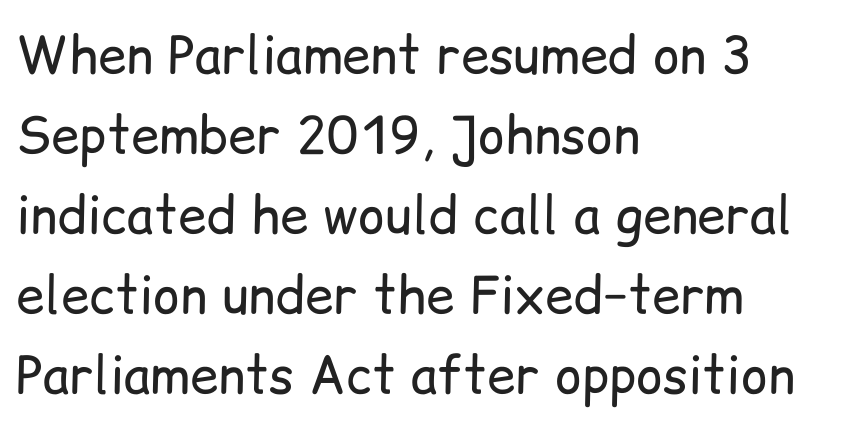
Q: Is the text bold? A: No.
Q: Is the text italic (slanted)? A: No, it is upright.
Q: Is the typeface a serif or a sans-serif typeface? A: Sans-serif.
Q: Is the text underlined? A: No.
Q: How is the paragraph aligned? A: Left-aligned.
Q: Is the spacing between letters normal or unusually wide? A: Normal.
Q: Is the spacing between lines tight, normal or loose? A: Normal.
Q: Width (condensed, normal, or wide)? A: Normal.
Q: Stroke contrast? A: Low.
Q: x-height? A: Medium.
Q: Monospaced? A: No.
